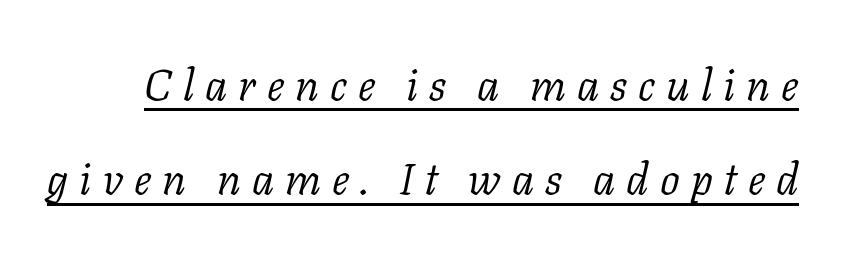
This is oblique type, the kind used for emphasis or titles. Font category for this specimen: serif. Somebody hit Ctrl+U on this one — the words are underlined. No heavy texture on the line: the type isn't bold.
